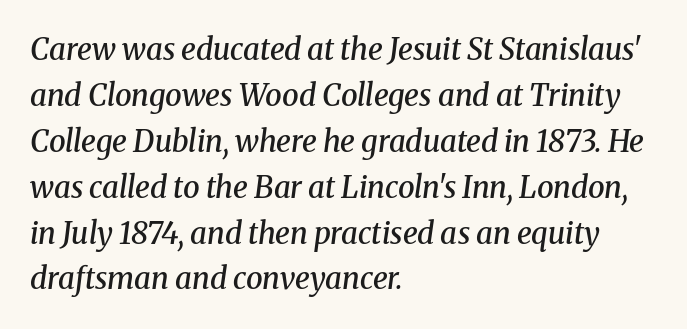
Q: Is the text bold? A: Semi-bold.
Q: Is the text italic (slanted)? A: Yes, it leans right by about 8 degrees.
Q: Is the typeface a serif or a sans-serif typeface? A: Serif.
Q: Is the text underlined? A: No.
Q: How is the paragraph aligned? A: Left-aligned.
Q: Is the spacing between letters normal or unusually wide? A: Normal.
Q: Is the spacing between lines tight, normal or loose? A: Normal.
Q: Width (condensed, normal, or wide)? A: Normal.
Q: Stroke contrast? A: Medium.
Q: x-height? A: Medium.
Q: Monospaced? A: No.
